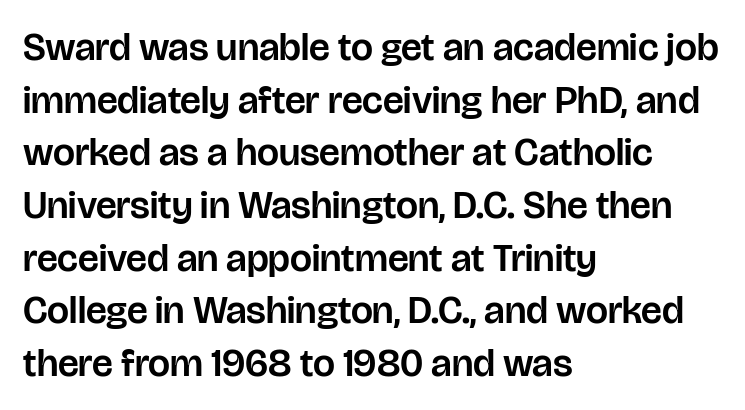
The image shows 39 px sans-serif type, upright; set left-aligned, normal line spacing (1.35x), normal letter spacing, not underlined; low stroke contrast and a large x-height.
